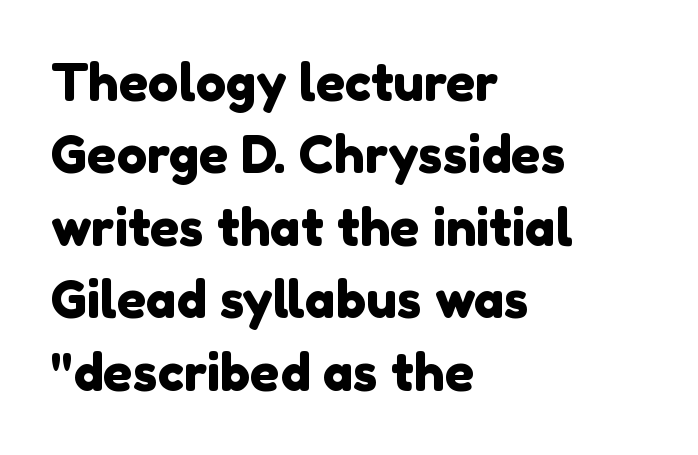
Q: Is the typeface a serif or a sans-serif typeface? A: Sans-serif.
Q: Is the text underlined? A: No.
Q: How is the paragraph aligned? A: Left-aligned.
Q: Is the spacing between letters normal or unusually wide? A: Normal.
Q: Is the spacing between lines tight, normal or loose? A: Normal.
Q: Width (condensed, normal, or wide)? A: Normal.
Q: x-height? A: Medium.
Q: Monospaced? A: No.
